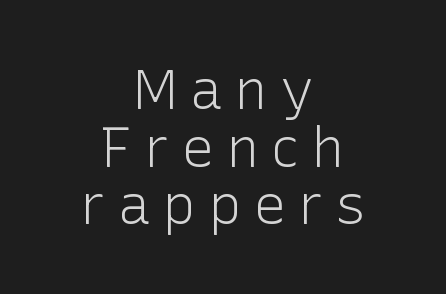
{"serif": "no", "italic": "no", "bold": "no", "weight": "light", "width": "normal", "stroke_contrast": "low", "x_height": "medium", "monospaced": "no", "underline": "no", "align": "center", "line_spacing": "tight", "line_spacing_ratio": 1.03, "letter_spacing": "wide", "letter_spacing_em": 0.21, "glyph_px": 56}
